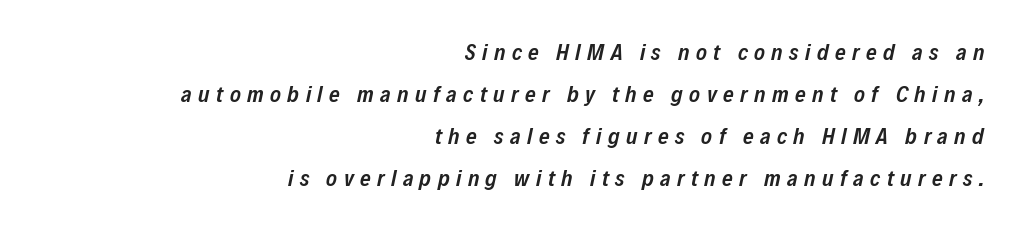
The image shows 23 px text type, italic (leaning right); set right-aligned, line spacing 1.83x, unusually wide letter spacing (+0.28 em), not underlined.
